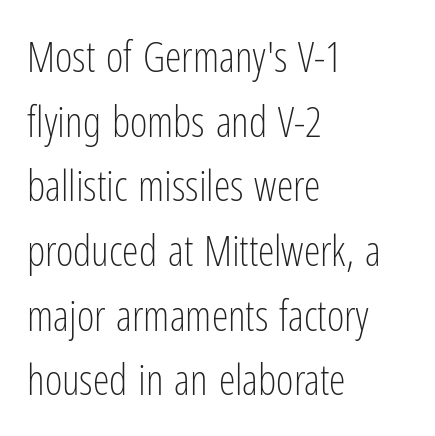
{"serif": "no", "italic": "no", "bold": "no", "weight": "light", "width": "condensed", "stroke_contrast": "low", "x_height": "medium", "monospaced": "no", "underline": "no", "align": "left", "line_spacing": "normal", "line_spacing_ratio": 1.54, "letter_spacing": "normal", "letter_spacing_em": 0.0, "glyph_px": 42}
